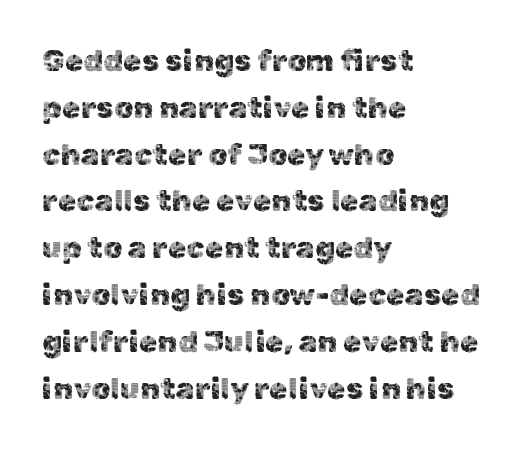
Q: Is the text italic (slanted)? A: No, it is upright.
Q: Is the typeface a serif or a sans-serif typeface? A: Sans-serif.
Q: Is the text underlined? A: No.
Q: How is the paragraph aligned? A: Left-aligned.
Q: Is the spacing between letters normal or unusually wide? A: Normal.
Q: Is the spacing between lines tight, normal or loose? A: Normal.
Q: Width (condensed, normal, or wide)? A: Normal.
Q: x-height? A: Medium.
Q: Monospaced? A: No.
